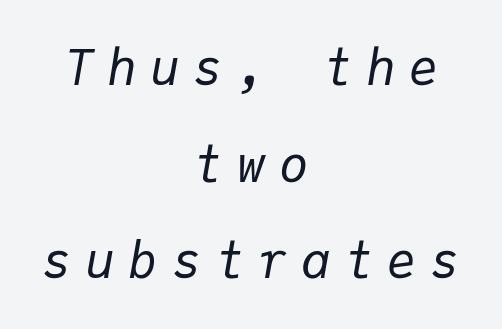
Q: Is the text bold? A: No.
Q: Is the text italic (slanted)? A: Yes, it leans right by about 9 degrees.
Q: Is the text underlined? A: No.
Q: How is the paragraph aligned? A: Centered.
Q: Is the spacing between letters normal or unusually wide? A: Unusually wide.
Q: Is the spacing between lines tight, normal or loose? A: Loose.
Q: Width (condensed, normal, or wide)? A: Normal.
Q: Stroke contrast? A: Low.
Q: x-height? A: Medium.
Q: Monospaced? A: Yes.
